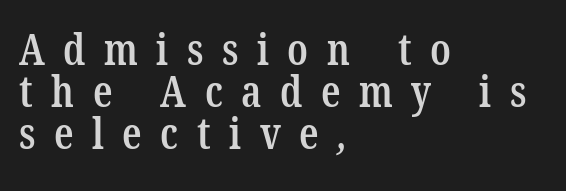
Q: Is the text bold? A: Semi-bold.
Q: Is the typeface a serif or a sans-serif typeface? A: Serif.
Q: Is the text underlined? A: No.
Q: How is the paragraph aligned? A: Left-aligned.
Q: Is the spacing between letters normal or unusually wide? A: Unusually wide.
Q: Is the spacing between lines tight, normal or loose? A: Tight.
Q: Width (condensed, normal, or wide)? A: Condensed.
Q: Stroke contrast? A: Low.
Q: x-height? A: Medium.
Q: Monospaced? A: No.
